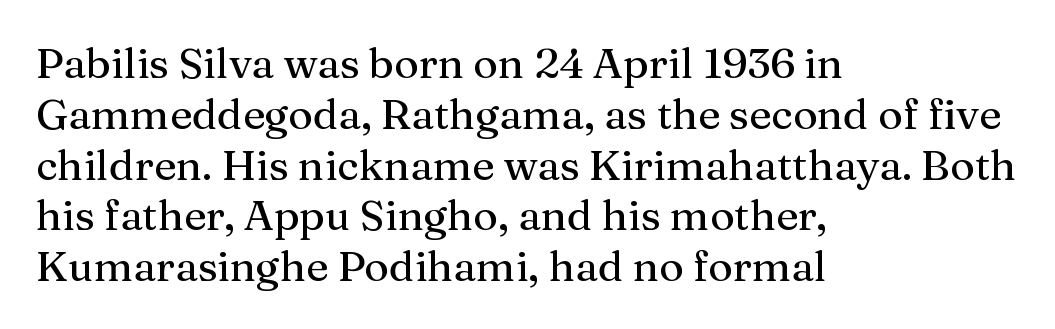
Q: Is the text italic (slanted)? A: No, it is upright.
Q: Is the typeface a serif or a sans-serif typeface? A: Serif.
Q: Is the text underlined? A: No.
Q: How is the paragraph aligned? A: Left-aligned.
Q: Is the spacing between letters normal or unusually wide? A: Normal.
Q: Width (condensed, normal, or wide)? A: Normal.
Q: Stroke contrast? A: Medium.
Q: x-height? A: Medium.
Q: Monospaced? A: No.
